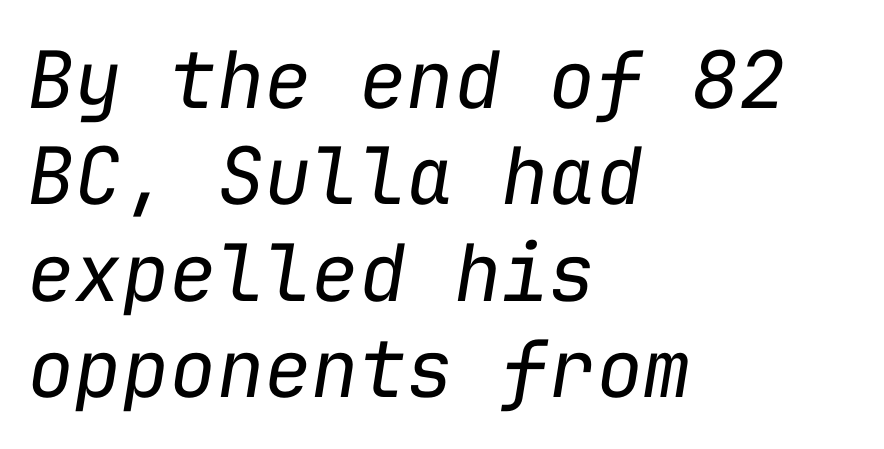
Decoration check: the copy has no underline. Compared with typical body copy, the letter spacing here is the same. Stems here are at most as thick as an everyday book face. Line beginnings align vertically; line endings do not. This is oblique type, the kind used for emphasis or titles.
